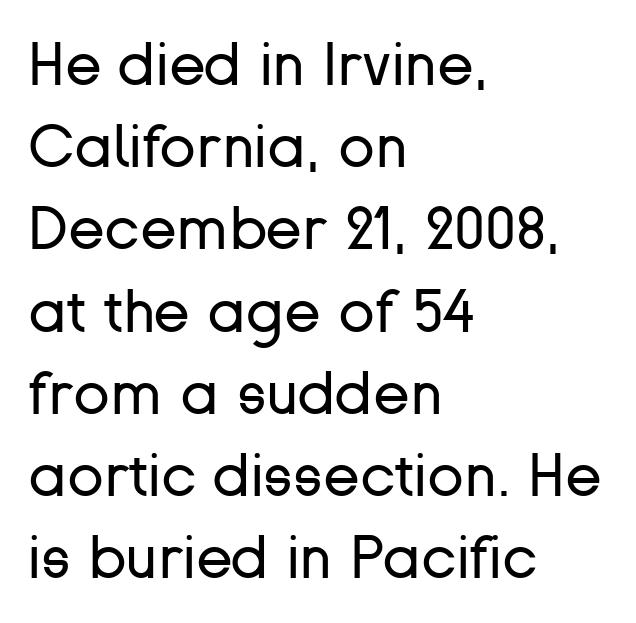
The image shows 60 px regular-weight sans-serif type, upright; set left-aligned, normal line spacing (1.37x), normal letter spacing, not underlined; low stroke contrast and a medium x-height.
